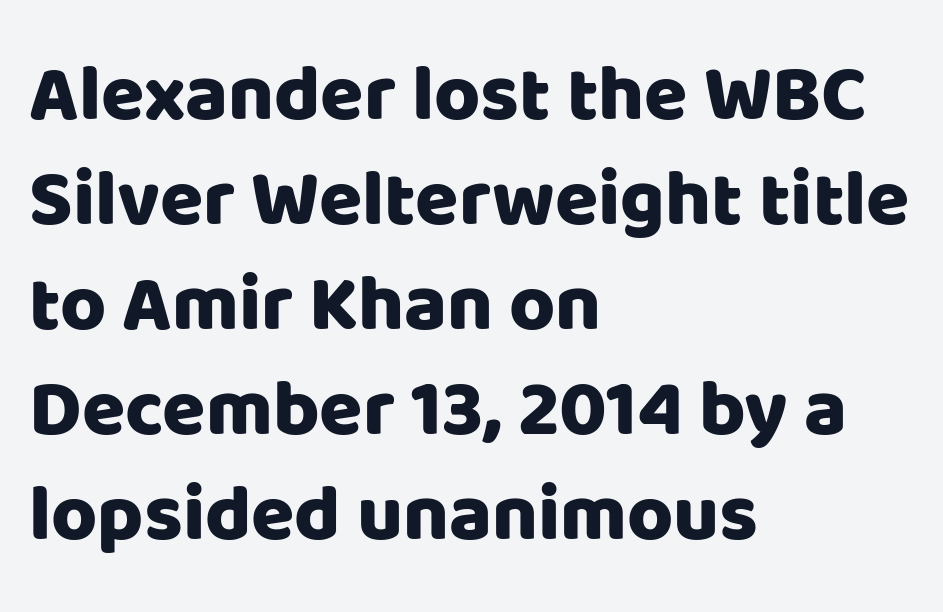
Unlike a traditional serif, this face leaves its strokes unadorned. The lines are quadded left. Style check: upright. The specimen omits any rule beneath the text block's lines.
